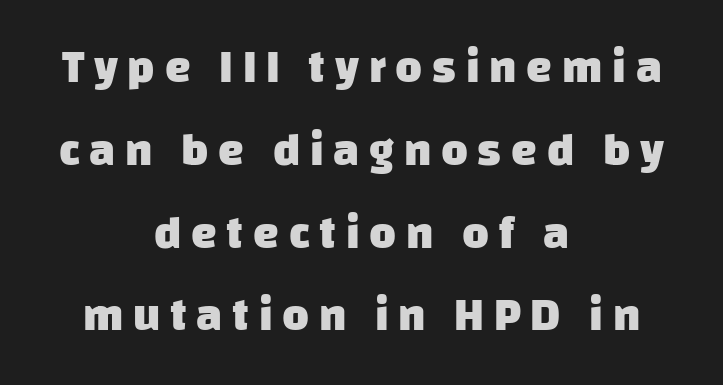
The image shows 46 px heavy sans-serif type; set centered, line spacing 1.8x, unusually wide letter spacing (+0.21 em), not underlined; low stroke contrast and a large x-height.
